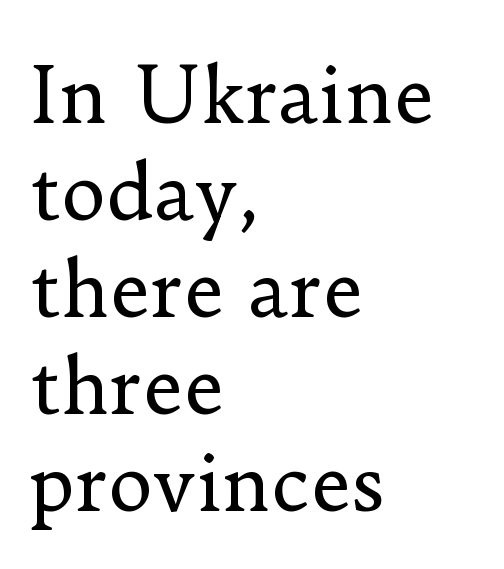
What stands out about the letter spacing? Nothing — it is the standard amount. Caption: multi-line text, flush left, ragged right. Think of a printed novel: that variable character pitch is what you see here. Typographically, this falls in the serif category. Characters remain perfectly vertical along every line.
